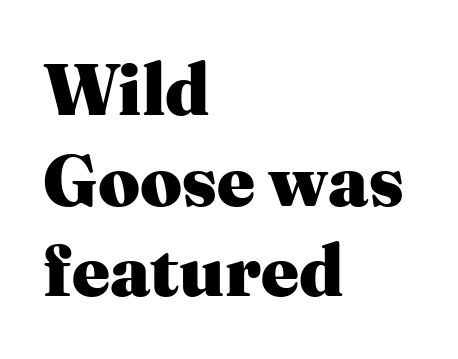
A typesetter would mark this as roman, not italic. I'd call this a serif setting — the letters wear small feet. Heft: maximum for text — a bold. A student would call this left alignment; a typographer would say flush left, rag right. Letters rest on an invisible, unmarked baseline.
